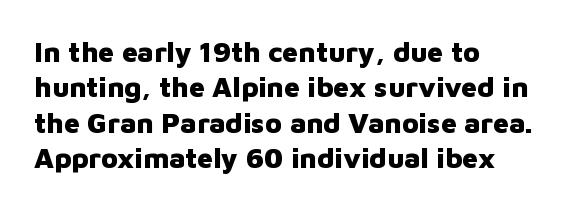
Q: Is the text bold? A: Yes.
Q: Is the text italic (slanted)? A: No, it is upright.
Q: Is the typeface a serif or a sans-serif typeface? A: Sans-serif.
Q: Is the text underlined? A: No.
Q: How is the paragraph aligned? A: Left-aligned.
Q: Is the spacing between letters normal or unusually wide? A: Normal.
Q: Is the spacing between lines tight, normal or loose? A: Normal.
Q: Width (condensed, normal, or wide)? A: Normal.
Q: Stroke contrast? A: Low.
Q: x-height? A: Medium.
Q: Monospaced? A: No.
